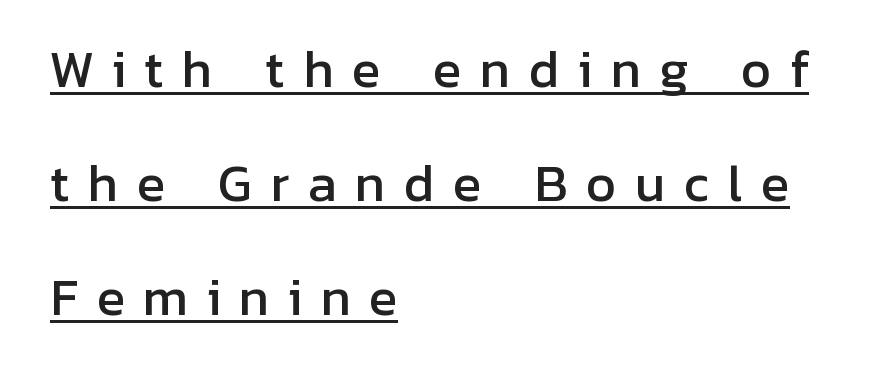
Q: Is the text italic (slanted)? A: No, it is upright.
Q: Is the typeface a serif or a sans-serif typeface? A: Sans-serif.
Q: Is the text underlined? A: Yes.
Q: How is the paragraph aligned? A: Left-aligned.
Q: Is the spacing between letters normal or unusually wide? A: Unusually wide.
Q: Is the spacing between lines tight, normal or loose? A: Loose.
Q: Width (condensed, normal, or wide)? A: Normal.
Q: Stroke contrast? A: Low.
Q: x-height? A: Medium.
Q: Monospaced? A: No.
